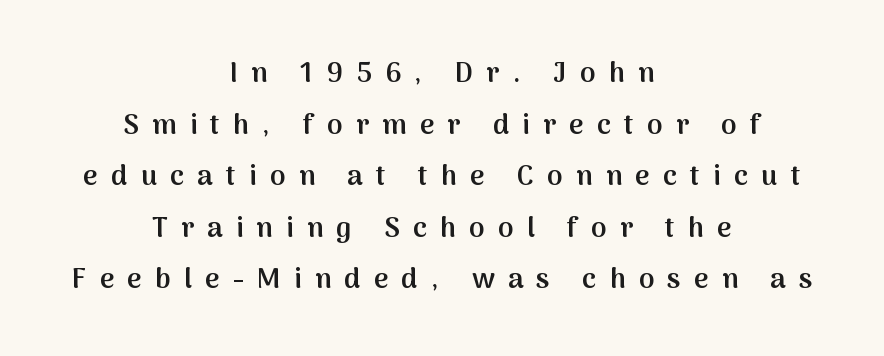
{"serif": "no", "italic": "no", "bold": "semi", "weight": "semibold", "width": "normal", "stroke_contrast": "medium", "x_height": "medium", "monospaced": "no", "underline": "no", "align": "center", "line_spacing_ratio": 1.84, "letter_spacing": "wide", "letter_spacing_em": 0.47, "glyph_px": 28}
